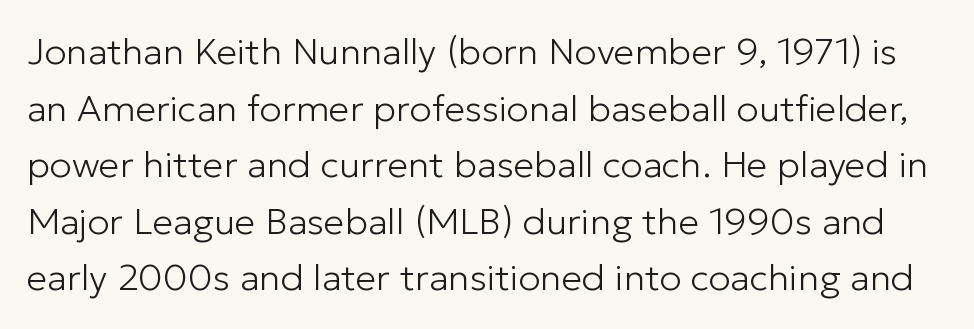
Q: Is the text bold? A: No.
Q: Is the text italic (slanted)? A: No, it is upright.
Q: Is the typeface a serif or a sans-serif typeface? A: Sans-serif.
Q: Is the text underlined? A: No.
Q: Is the spacing between letters normal or unusually wide? A: Normal.
Q: Is the spacing between lines tight, normal or loose? A: Normal.
Q: Width (condensed, normal, or wide)? A: Normal.
Q: Stroke contrast? A: Low.
Q: x-height? A: Medium.
Q: Monospaced? A: No.
